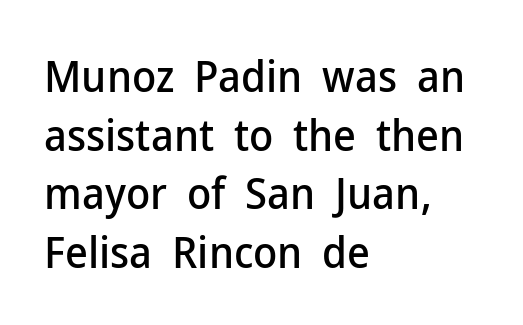
The image shows 44 px sans-serif type, upright; set left-aligned, normal line spacing (1.33x), normal letter spacing, not underlined; low stroke contrast and a medium x-height.
